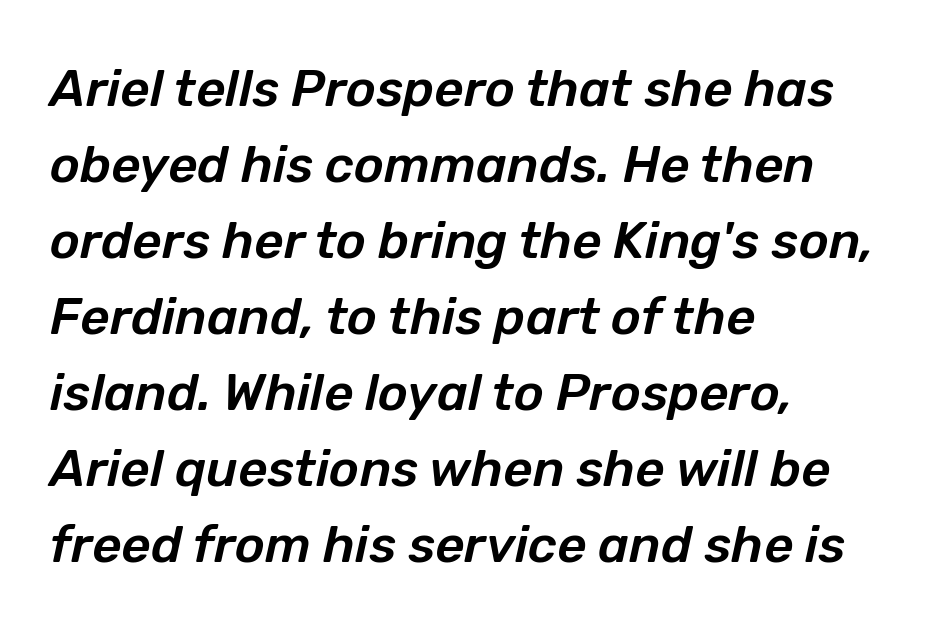
There's an unmistakable incline to the writing here. The string is rendered with underlining switched off. All the whitespace from short lines collects on the right. A typesetter would call this zero additional tracking.
